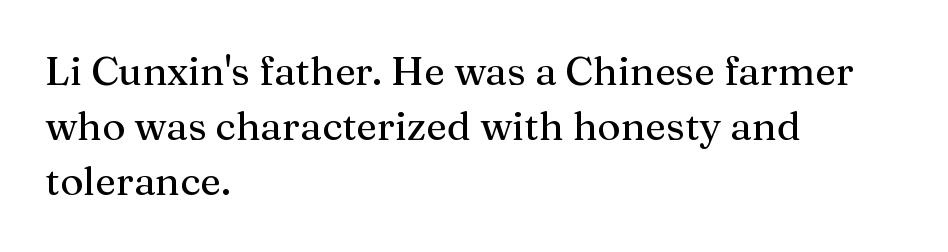
Q: Is the text italic (slanted)? A: No, it is upright.
Q: Is the typeface a serif or a sans-serif typeface? A: Serif.
Q: Is the text underlined? A: No.
Q: How is the paragraph aligned? A: Left-aligned.
Q: Is the spacing between letters normal or unusually wide? A: Normal.
Q: Is the spacing between lines tight, normal or loose? A: Normal.
Q: Width (condensed, normal, or wide)? A: Normal.
Q: Stroke contrast? A: Medium.
Q: x-height? A: Medium.
Q: Monospaced? A: No.
